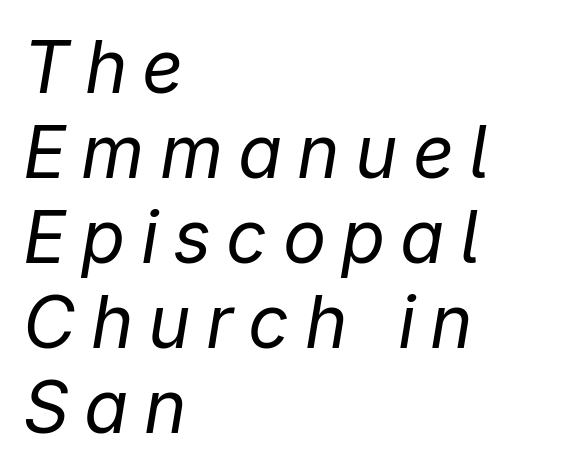
Note the varied advance widths — an 'i' is clearly narrower than an 'm'. It's the slanting kind of type. Is the stroke heavy? The answer is a plain regular-or-lighter. Words appear elongated and porous because spacing is wide. Casual observation: everything's shoved over to the left. Any mark beneath the type? The region is blank.
